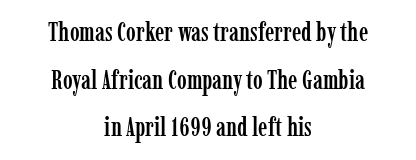
The image shows 26 px text type, upright; set centered, line spacing 1.83x, normal letter spacing, not underlined.
